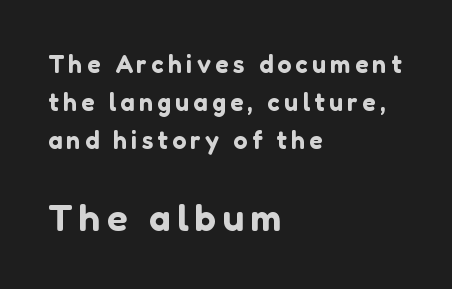
The image shows 38 px sans-serif type, upright; set left-aligned, normal line spacing (1.53x), not underlined; the second (bottom) block is 1.52x larger; low stroke contrast and a medium x-height.
